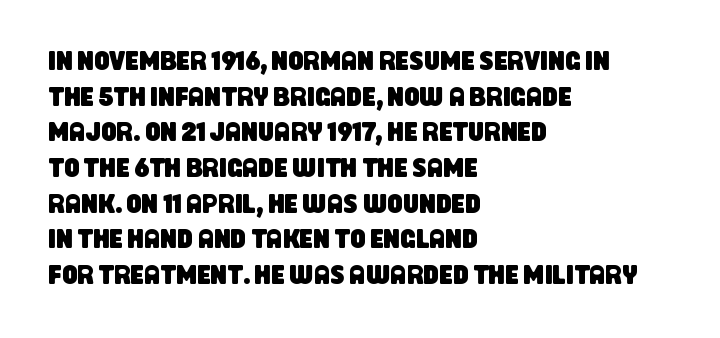
Short note: letters normally spaced. If you drew a ruler down the left edge, every line would touch it. The area under the type is left untouched. Reading down the column, the eye jumps a familiar distance to each next line.
